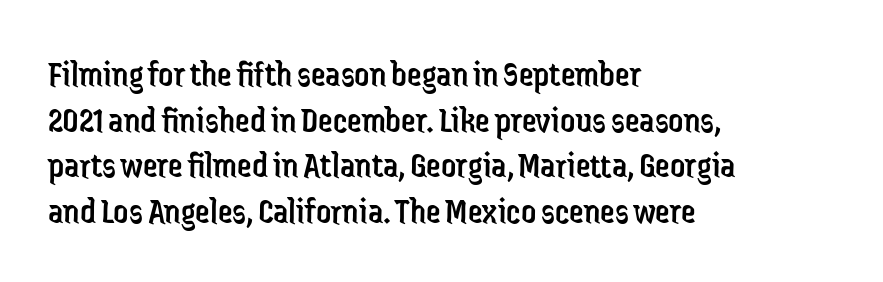
A bare baseline throughout the passage. Quick note: not italic, upright. This sample has the flowing, uneven cadence of proportional lettering. This sample uses a sans-serif face. Tracking here is standard; glyphs follow each other at the usual distance. Line starts are locked; line ends wander.
